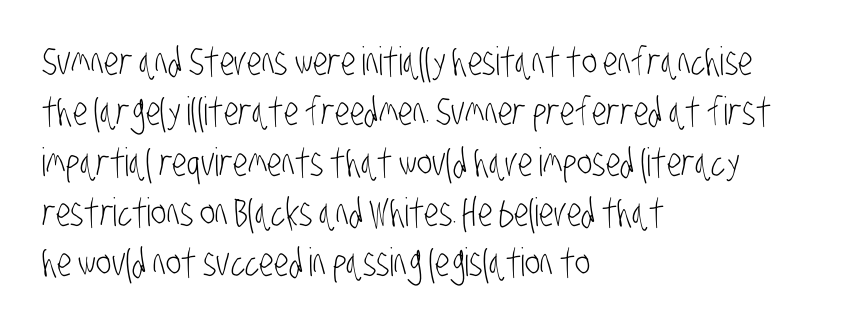
The image shows 39 px light, condensed sans-serif type; set left-aligned, normal line spacing (1.29x), normal letter spacing, not underlined; low stroke contrast and a large x-height.
